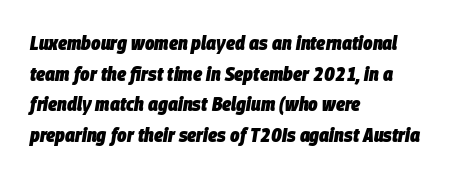
Q: Is the text bold? A: Yes.
Q: Is the text italic (slanted)? A: Yes, it leans right by about 9 degrees.
Q: Is the text underlined? A: No.
Q: How is the paragraph aligned? A: Left-aligned.
Q: Is the spacing between letters normal or unusually wide? A: Normal.
Q: Is the spacing between lines tight, normal or loose? A: Normal.
